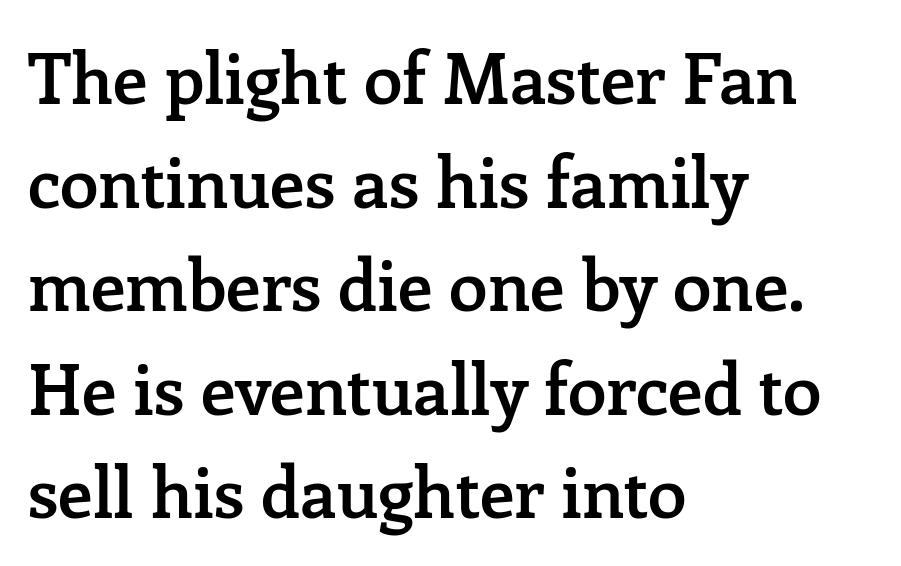
The image shows 70 px semibold serif type, upright; set left-aligned, normal line spacing (1.48x), normal letter spacing, not underlined; low stroke contrast and a medium x-height.
